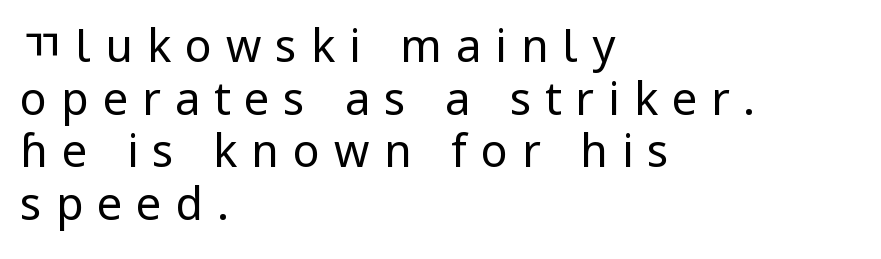
{"serif": "no", "italic": "no", "bold": "no", "weight": "regular", "width": "normal", "stroke_contrast": "low", "x_height": "medium", "monospaced": "no", "underline": "no", "align": "left", "line_spacing_ratio": 1.17, "letter_spacing": "wide", "letter_spacing_em": 0.31, "glyph_px": 45}
